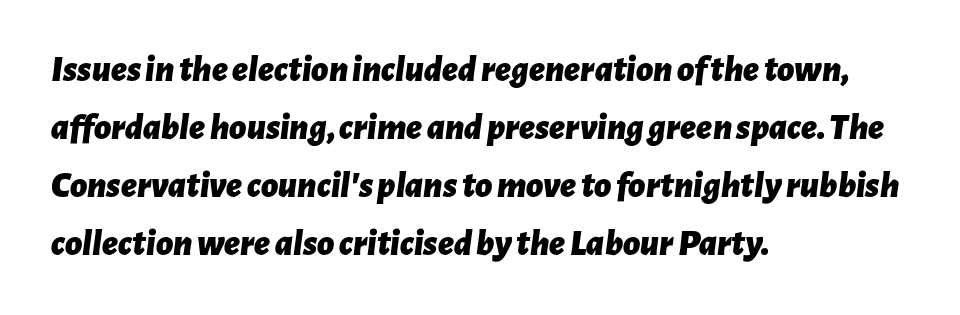
Q: Is the text bold? A: Yes.
Q: Is the text italic (slanted)? A: Yes, it leans right by about 7 degrees.
Q: Is the text underlined? A: No.
Q: How is the paragraph aligned? A: Left-aligned.
Q: Is the spacing between letters normal or unusually wide? A: Normal.
Q: Is the spacing between lines tight, normal or loose? A: Normal.
Q: Width (condensed, normal, or wide)? A: Normal.
Q: Stroke contrast? A: Low.
Q: x-height? A: Medium.
Q: Monospaced? A: No.
